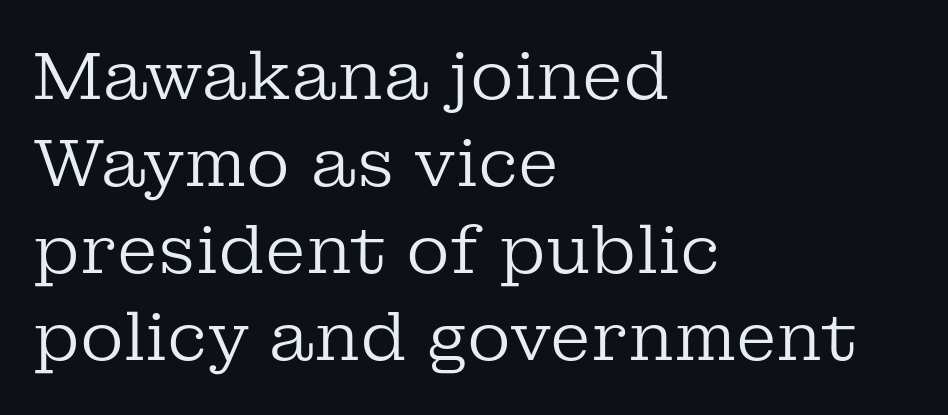
The image shows 67 px regular-weight serif type, upright; set left-aligned, normal line spacing (1.3x), normal letter spacing, not underlined; low stroke contrast and a medium x-height.
